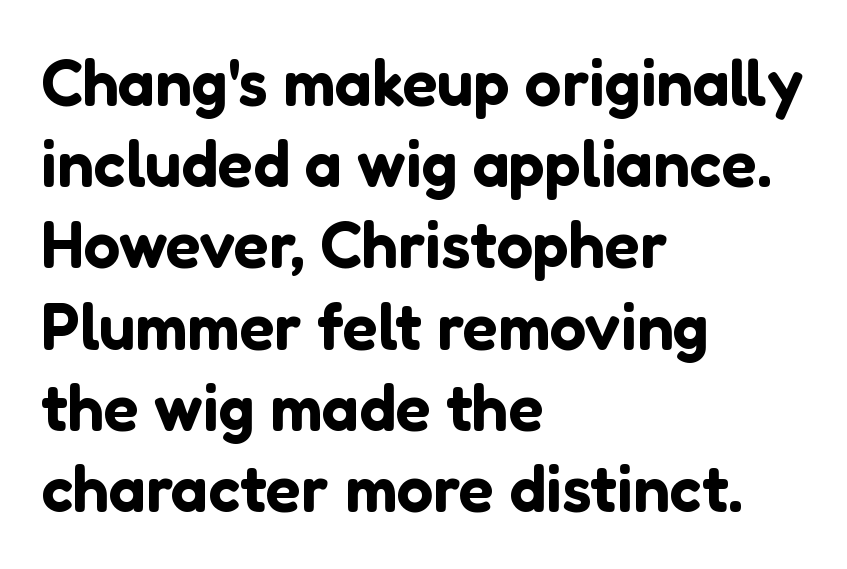
The image shows 65 px sans-serif type, upright; set left-aligned, normal line spacing (1.25x), normal letter spacing, not underlined; low stroke contrast and a medium x-height.
